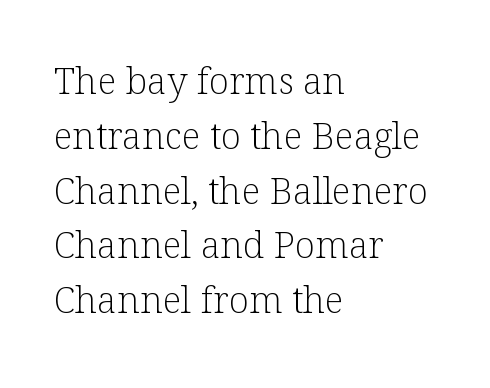
The image shows 37 px light serif type, upright; set left-aligned, normal line spacing (1.48x), normal letter spacing, not underlined; low stroke contrast and a medium x-height.
